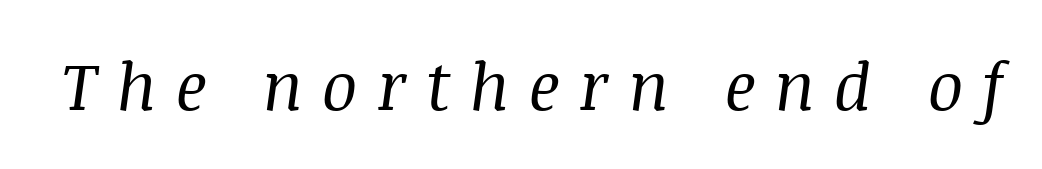
In terms of posture, this sample is oblique. Little horizontal feet cap the strokes, marking this as serif type. No extra ink here — the face is not bold. Varying glyph widths throughout — classic text-font behaviour.
